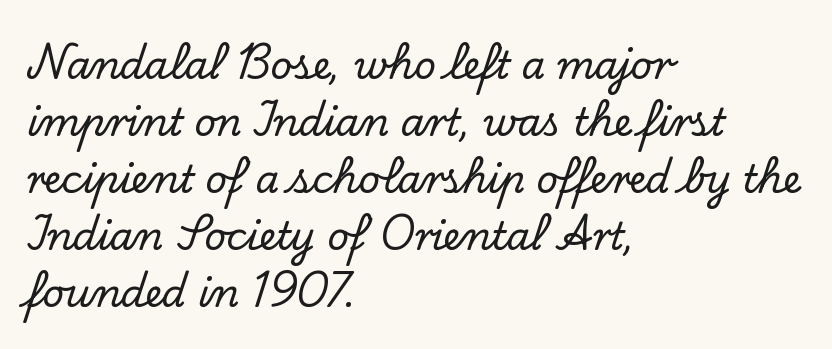
{"serif": "yes", "width": "normal", "stroke_contrast": "low", "x_height": "small", "monospaced": "no", "underline": "no", "align": "left", "line_spacing": "normal", "line_spacing_ratio": 1.5, "letter_spacing": "normal", "letter_spacing_em": 0.0, "glyph_px": 38}
